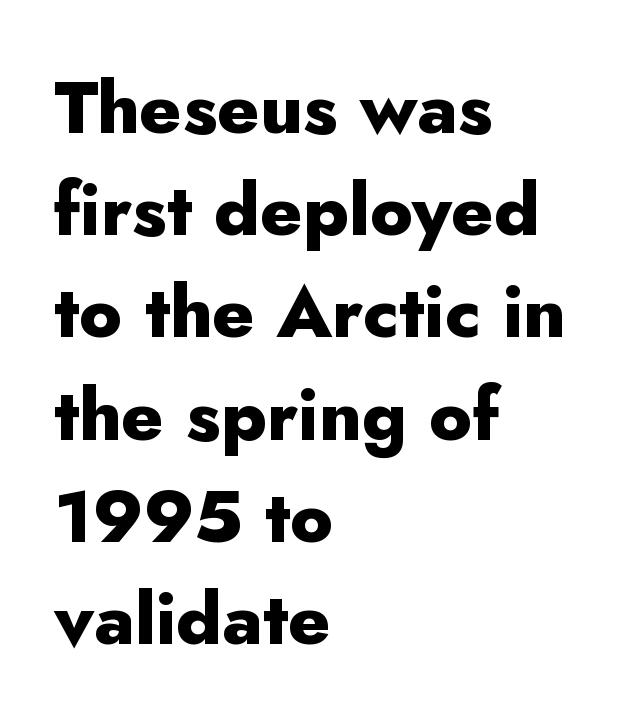
The image shows 73 px heavy sans-serif type, upright; set left-aligned, normal line spacing (1.4x), normal letter spacing, not underlined; low stroke contrast and a small x-height.
